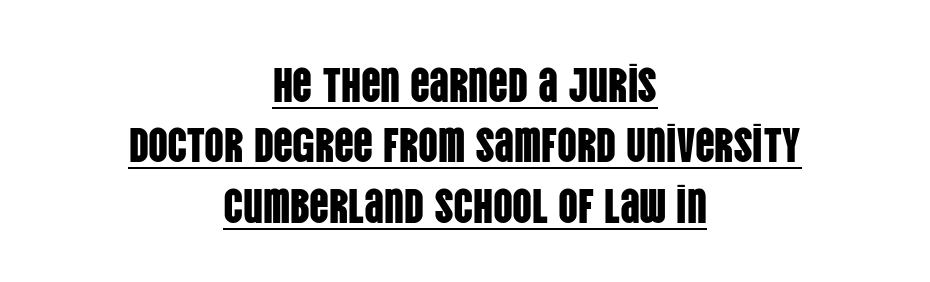
Q: Is the text italic (slanted)? A: No, it is upright.
Q: Is the typeface a serif or a sans-serif typeface? A: Sans-serif.
Q: Is the text underlined? A: Yes.
Q: How is the paragraph aligned? A: Centered.
Q: Is the spacing between letters normal or unusually wide? A: Normal.
Q: Width (condensed, normal, or wide)? A: Condensed.
Q: Stroke contrast? A: Low.
Q: x-height? A: Large.
Q: Monospaced? A: No.
